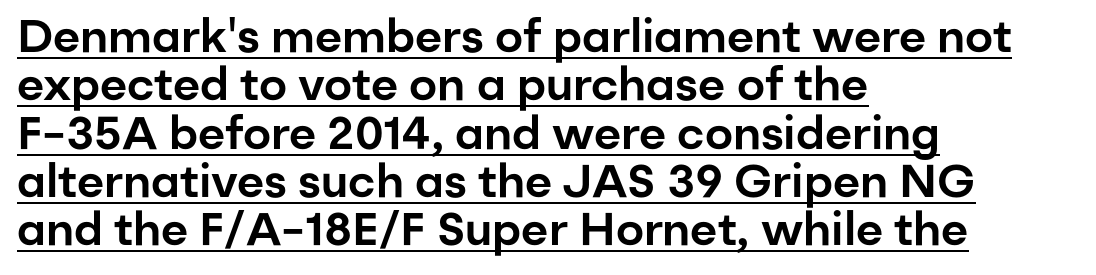
Nobody touched the tracking dial on this one. The typesetter has applied underlining to the passage shown. The rag falls on the right side of this text block. Grotesque or geometric, the face here clearly has no serifs.
